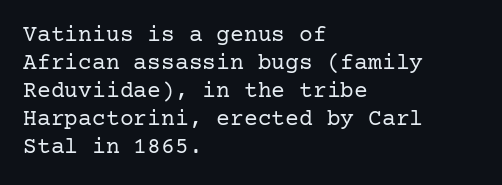
{"italic": "no", "bold": "no", "underline": "no", "align": "left", "line_spacing_ratio": 1.22, "letter_spacing": "normal", "letter_spacing_em": 0.0, "glyph_px": 23}
